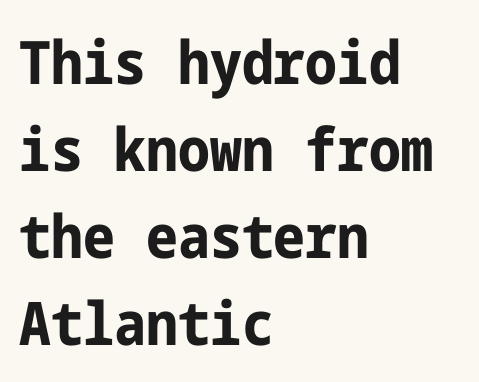
Successive baselines arrive at the customary interval. Honestly, the letter spacing is just normal — you wouldn't notice it. These words are printed bold, with thick strokes throughout. Lines of text with bare space underneath. The setting favours the left margin, as ordinary paragraphs usually do.
